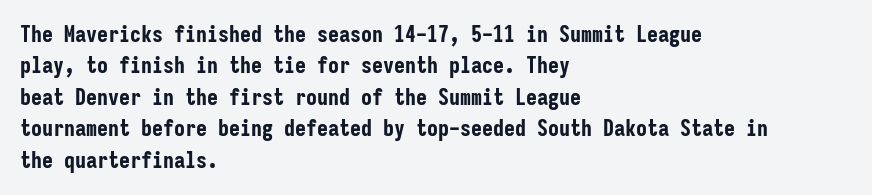
The image shows 22 px bold type, upright; set left-aligned, normal line spacing (1.43x), normal letter spacing, not underlined.
